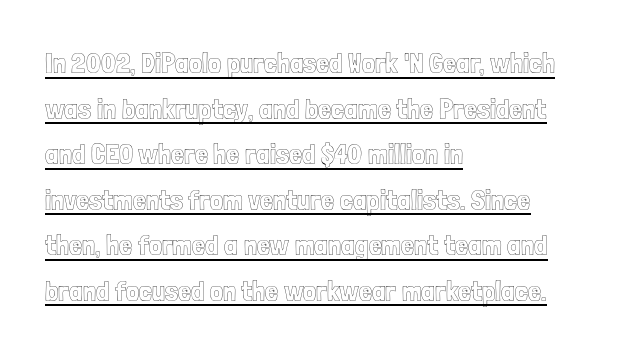
Q: Is the text italic (slanted)? A: No, it is upright.
Q: Is the text underlined? A: Yes.
Q: How is the paragraph aligned? A: Left-aligned.
Q: Is the spacing between letters normal or unusually wide? A: Normal.
Q: Is the spacing between lines tight, normal or loose? A: Normal.
Q: Width (condensed, normal, or wide)? A: Condensed.
Q: x-height? A: Medium.
Q: Monospaced? A: No.
